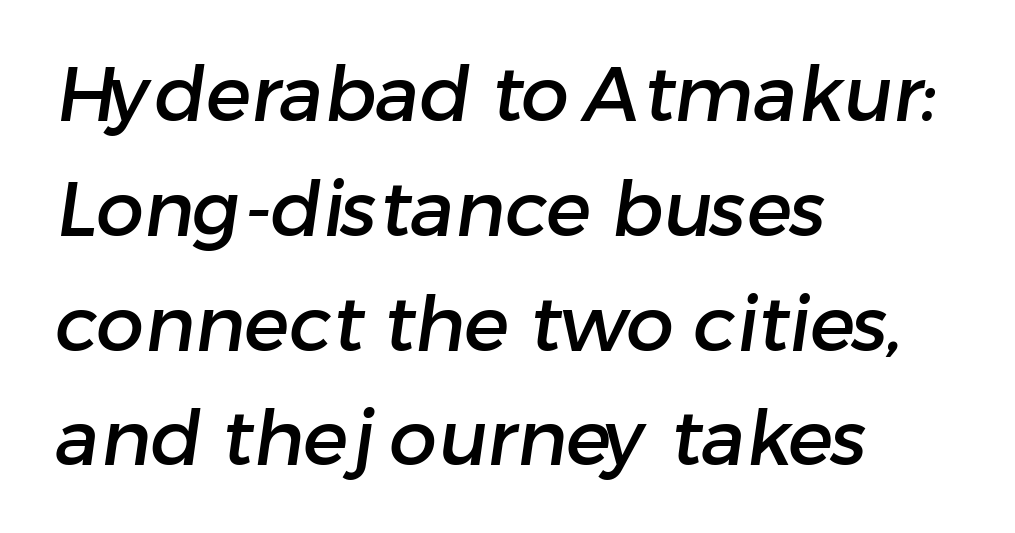
The image shows 76 px sans-serif type; set left-aligned, normal line spacing (1.51x), normal letter spacing, not underlined; low stroke contrast and a medium x-height.
